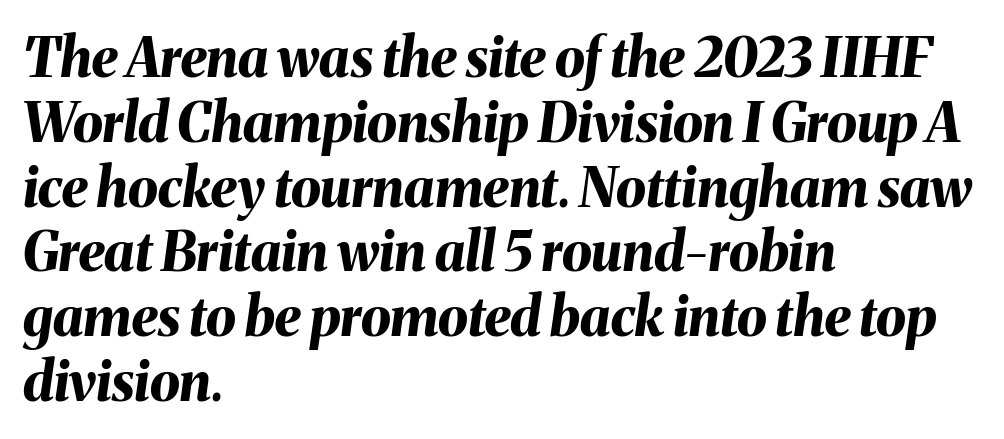
Q: Is the text bold? A: Yes.
Q: Is the text italic (slanted)? A: Yes, it leans right by about 8 degrees.
Q: Is the text underlined? A: No.
Q: How is the paragraph aligned? A: Left-aligned.
Q: Is the spacing between letters normal or unusually wide? A: Normal.
Q: Width (condensed, normal, or wide)? A: Normal.
Q: Stroke contrast? A: Medium.
Q: x-height? A: Medium.
Q: Monospaced? A: No.
